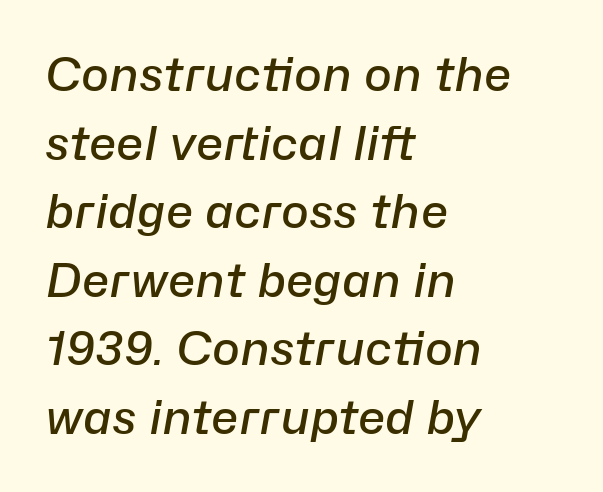
The image shows 47 px semibold type, italic (leaning right); set left-aligned, normal line spacing (1.46x), normal letter spacing, not underlined; low stroke contrast and a medium x-height.
